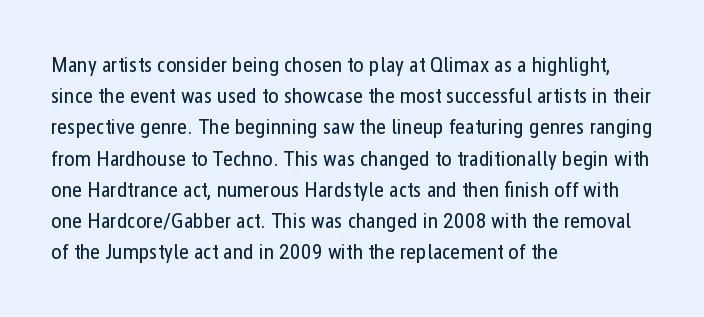
The image shows 22 px text type, upright; set left-aligned, normal line spacing (1.42x), normal letter spacing, not underlined.
